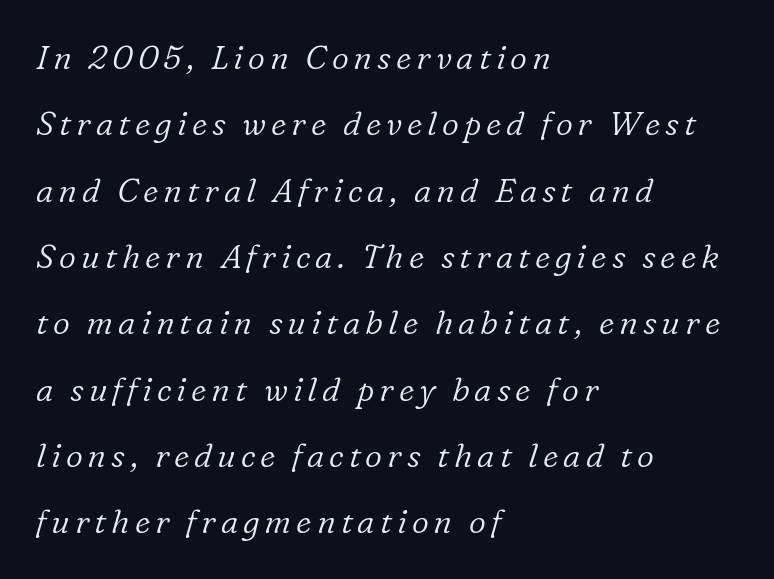
A typesetter would call this proportional, since set widths differ per character. The designer dialed line spacing up above the default. Yep, those are serifs on the letters. The text carries the slant typical of an italic or oblique font. Plain, unruled lines of type.
